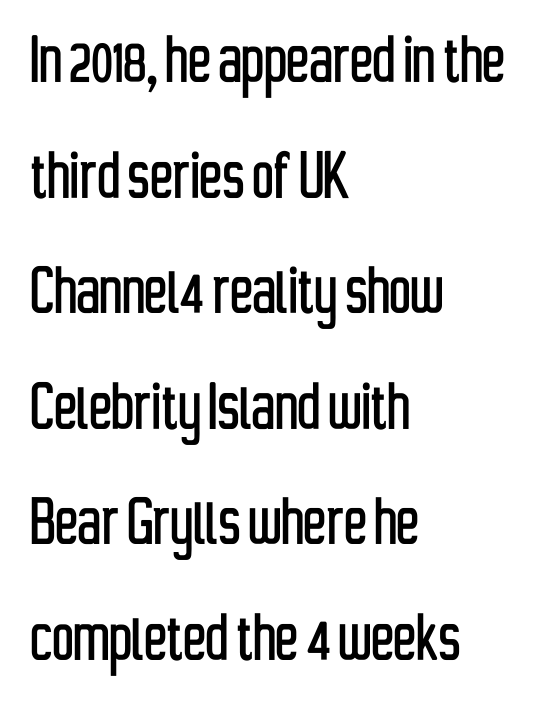
The image shows 76 px condensed sans-serif type, upright; set left-aligned, normal line spacing (1.52x), normal letter spacing, not underlined; low stroke contrast and a medium x-height.
